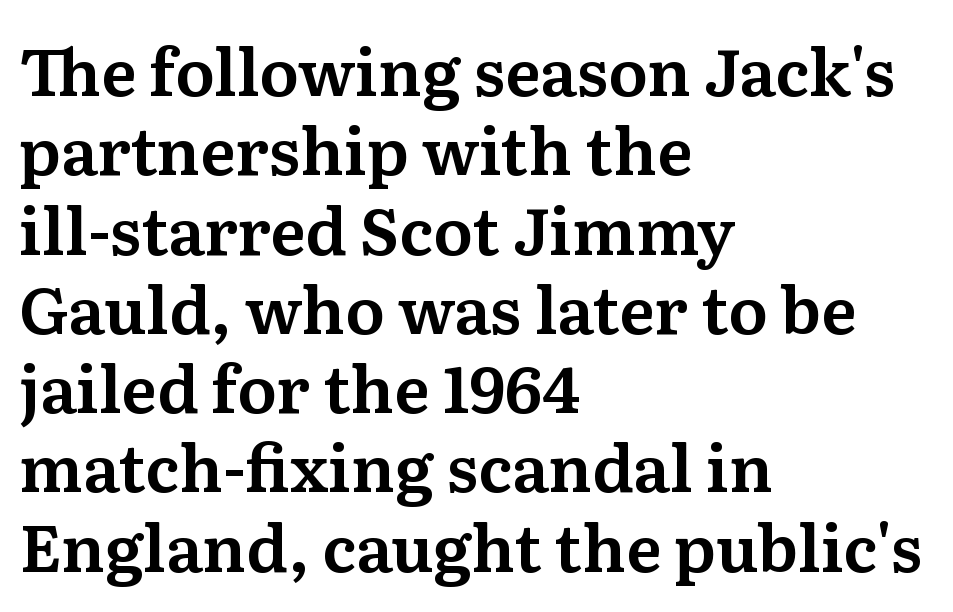
{"serif": "yes", "italic": "no", "width": "normal", "stroke_contrast": "medium", "x_height": "medium", "monospaced": "no", "underline": "no", "align": "left", "line_spacing_ratio": 1.22, "letter_spacing": "normal", "letter_spacing_em": 0.0, "glyph_px": 65}
